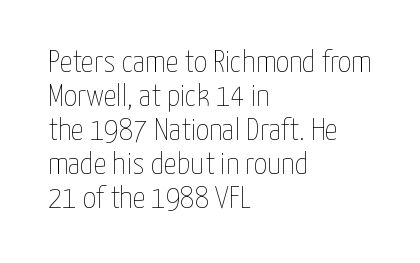
Q: Is the text bold? A: No.
Q: Is the text italic (slanted)? A: No, it is upright.
Q: Is the text underlined? A: No.
Q: How is the paragraph aligned? A: Left-aligned.
Q: Is the spacing between letters normal or unusually wide? A: Normal.
Q: Is the spacing between lines tight, normal or loose? A: Tight.
Q: Width (condensed, normal, or wide)? A: Condensed.
Q: Stroke contrast? A: Low.
Q: x-height? A: Medium.
Q: Monospaced? A: No.
